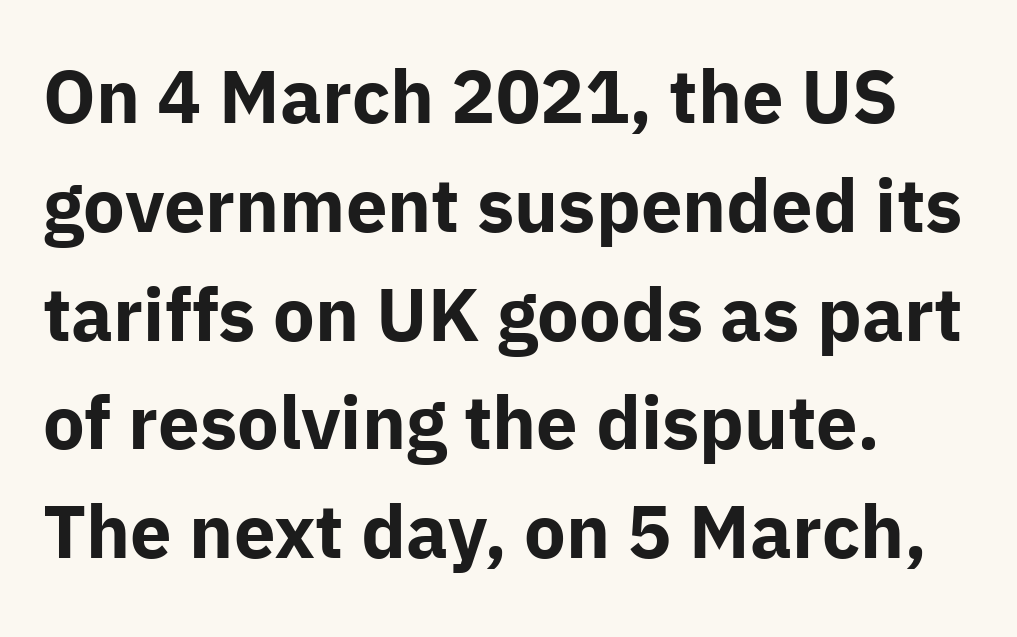
Q: Is the text bold? A: Yes.
Q: Is the text italic (slanted)? A: No, it is upright.
Q: Is the typeface a serif or a sans-serif typeface? A: Sans-serif.
Q: Is the text underlined? A: No.
Q: How is the paragraph aligned? A: Left-aligned.
Q: Is the spacing between letters normal or unusually wide? A: Normal.
Q: Is the spacing between lines tight, normal or loose? A: Normal.
Q: Width (condensed, normal, or wide)? A: Normal.
Q: Stroke contrast? A: Low.
Q: x-height? A: Medium.
Q: Monospaced? A: No.
